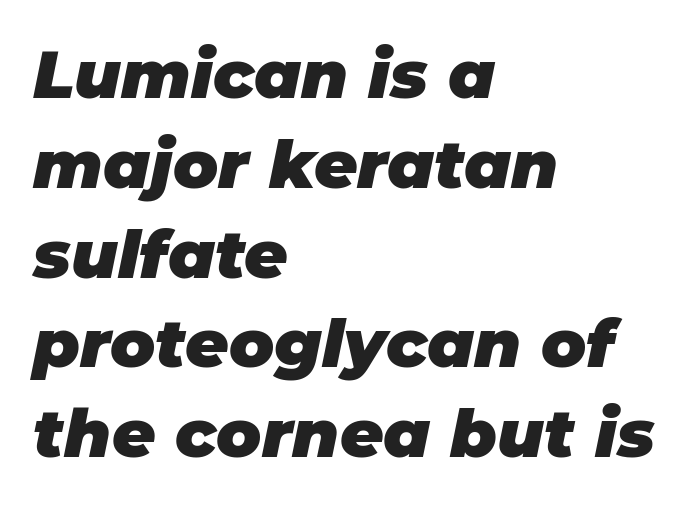
The image shows 67 px heavy type, italic (leaning right); set left-aligned, normal line spacing (1.34x), normal letter spacing, not underlined; low stroke contrast and a large x-height.
